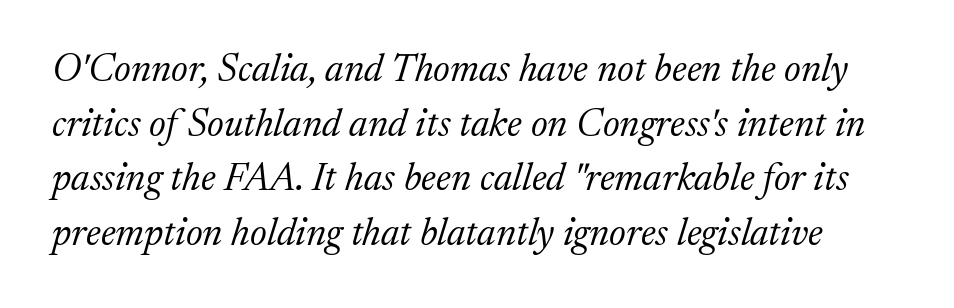
Q: Is the text bold? A: No.
Q: Is the text italic (slanted)? A: Yes, it leans right by about 17 degrees.
Q: Is the typeface a serif or a sans-serif typeface? A: Serif.
Q: Is the text underlined? A: No.
Q: Is the spacing between letters normal or unusually wide? A: Normal.
Q: Is the spacing between lines tight, normal or loose? A: Normal.
Q: Width (condensed, normal, or wide)? A: Normal.
Q: Stroke contrast? A: Medium.
Q: x-height? A: Medium.
Q: Monospaced? A: No.
